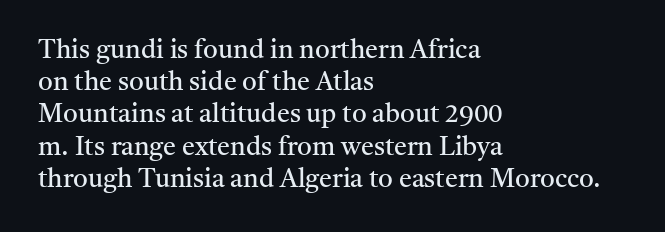
No letter is thick-stroked: the sample isn't bold. The lettering stays uniformly vertical, giving the passage a roman look. This sample uses plain, unmodified letter spacing. These lines stack with their left ends in a neat column. The gap between lines stays unmarked.
